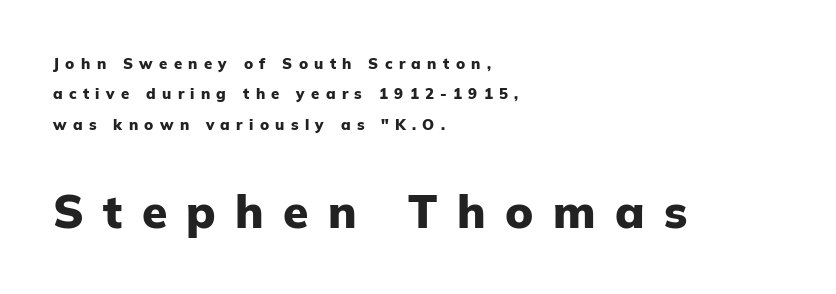
{"serif": "no", "italic": "no", "bold": "yes", "weight": "heavy", "width": "normal", "stroke_contrast": "low", "x_height": "medium", "monospaced": "no", "underline": "no", "align": "left", "line_spacing": "loose", "line_spacing_ratio": 2.03, "letter_spacing": "wide", "letter_spacing_em": 0.42, "larger_block": "second", "size_ratio": 3.07, "glyph_px": 46}
